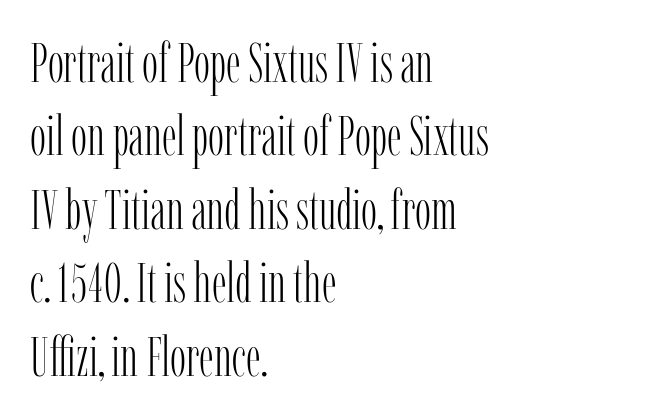
Q: Is the text bold? A: No.
Q: Is the text italic (slanted)? A: No, it is upright.
Q: Is the typeface a serif or a sans-serif typeface? A: Serif.
Q: Is the text underlined? A: No.
Q: How is the paragraph aligned? A: Left-aligned.
Q: Is the spacing between letters normal or unusually wide? A: Normal.
Q: Is the spacing between lines tight, normal or loose? A: Normal.
Q: Width (condensed, normal, or wide)? A: Condensed.
Q: Stroke contrast? A: Low.
Q: x-height? A: Medium.
Q: Monospaced? A: No.
